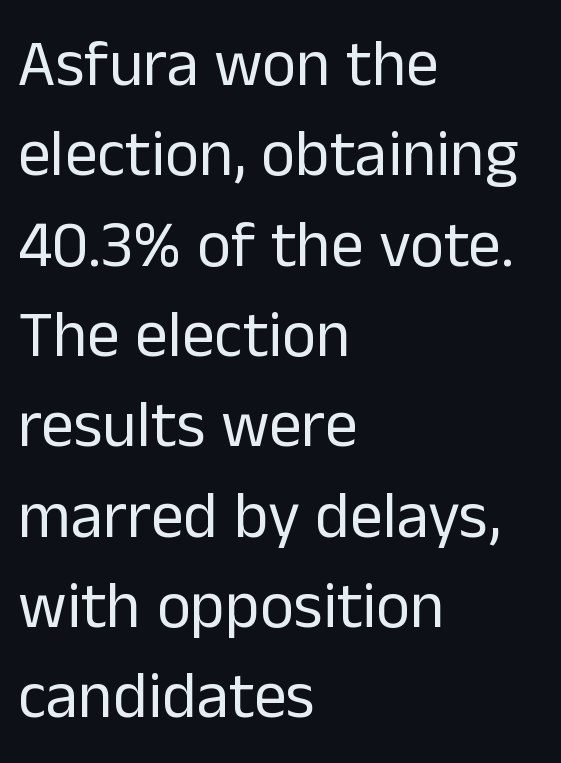
Q: Is the text bold? A: No.
Q: Is the text italic (slanted)? A: No, it is upright.
Q: Is the typeface a serif or a sans-serif typeface? A: Sans-serif.
Q: Is the text underlined? A: No.
Q: How is the paragraph aligned? A: Left-aligned.
Q: Is the spacing between letters normal or unusually wide? A: Normal.
Q: Is the spacing between lines tight, normal or loose? A: Normal.
Q: Width (condensed, normal, or wide)? A: Normal.
Q: Stroke contrast? A: Low.
Q: x-height? A: Medium.
Q: Monospaced? A: No.
